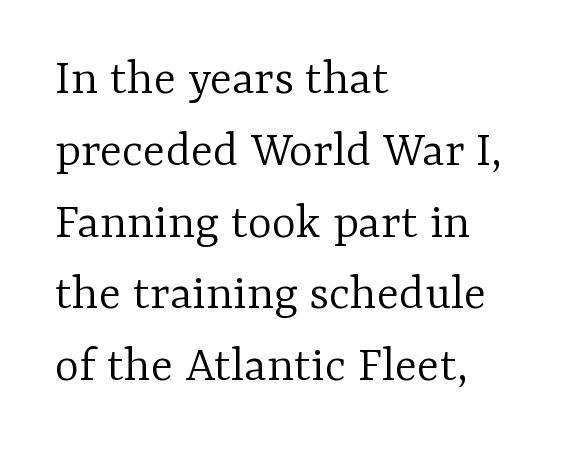
{"serif": "yes", "italic": "no", "bold": "no", "weight": "light", "width": "normal", "stroke_contrast": "low", "x_height": "medium", "monospaced": "no", "underline": "no", "align": "left", "line_spacing": "normal", "line_spacing_ratio": 1.38, "letter_spacing": "normal", "letter_spacing_em": 0.0, "glyph_px": 52}
